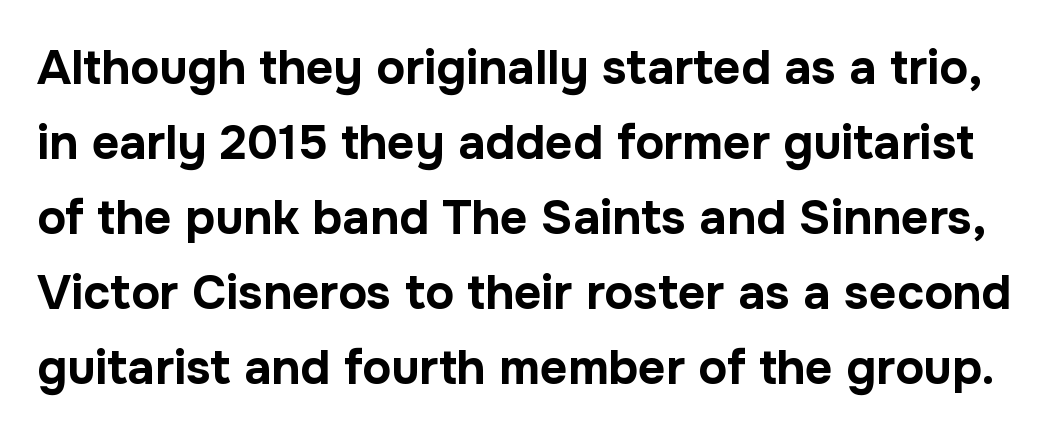
The image shows 48 px bold sans-serif type, upright; set normal line spacing (1.56x), normal letter spacing, not underlined; low stroke contrast and a medium x-height.
